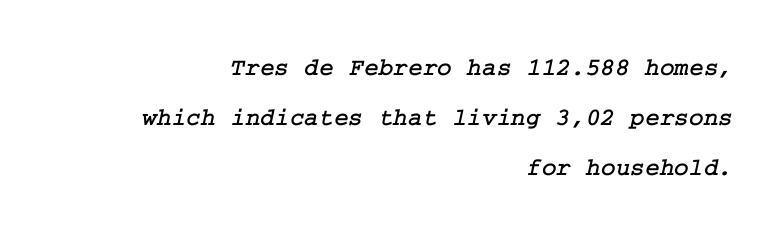
Glyph-to-glyph distance matches everyday printed text. The zone under the glyphs is completely vacant. The typesetter chose a ragged-left arrangement here. You could fit nearly another row in the gap between these rows.
